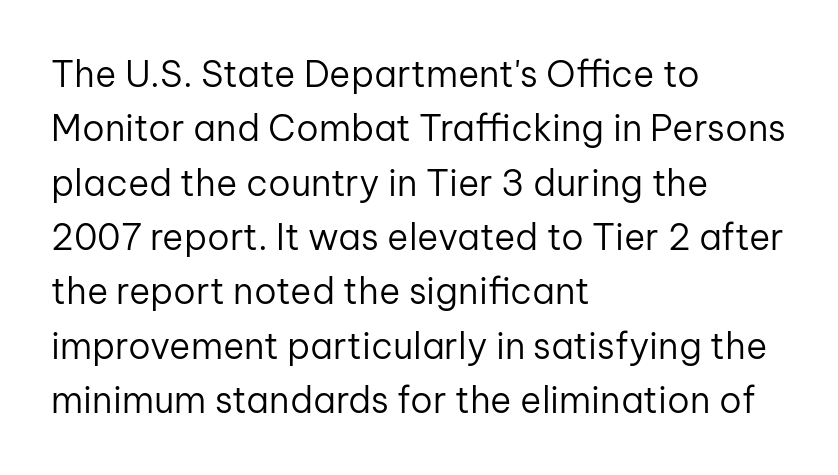
The image shows 36 px regular-weight sans-serif type, upright; set left-aligned, normal line spacing (1.51x), normal letter spacing, not underlined; low stroke contrast and a medium x-height.
